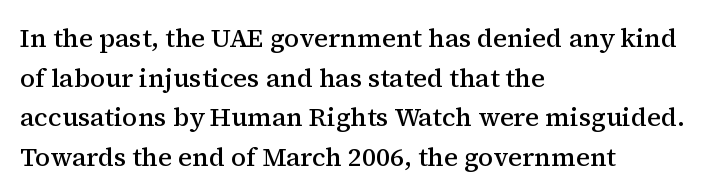
Q: Is the text bold? A: Semi-bold.
Q: Is the text italic (slanted)? A: No, it is upright.
Q: Is the text underlined? A: No.
Q: How is the paragraph aligned? A: Left-aligned.
Q: Is the spacing between letters normal or unusually wide? A: Normal.
Q: Is the spacing between lines tight, normal or loose? A: Normal.
